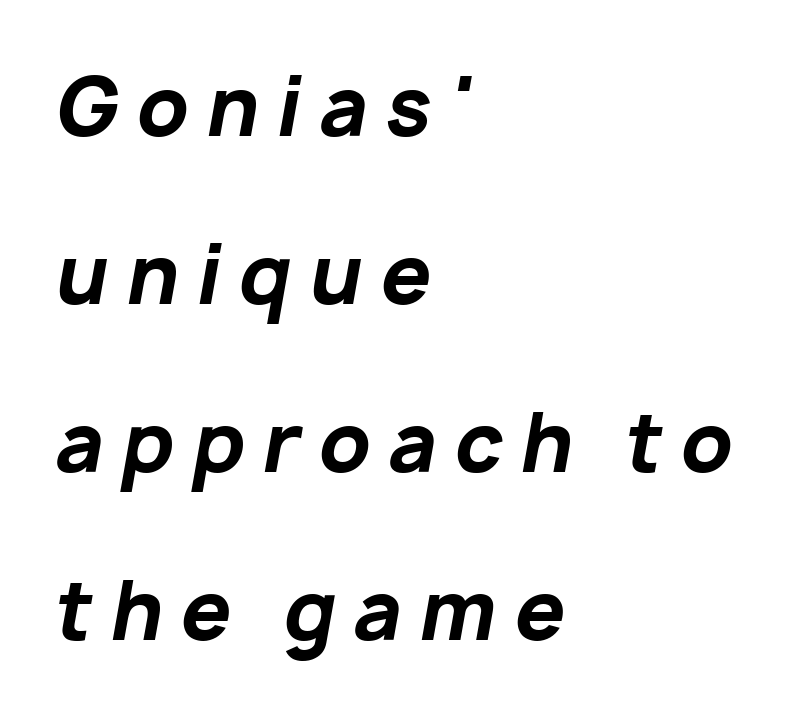
Q: Is the text bold? A: Yes.
Q: Is the text italic (slanted)? A: Yes, it leans right by about 10 degrees.
Q: Is the text underlined? A: No.
Q: How is the paragraph aligned? A: Left-aligned.
Q: Is the spacing between letters normal or unusually wide? A: Unusually wide.
Q: Is the spacing between lines tight, normal or loose? A: Loose.
Q: Width (condensed, normal, or wide)? A: Normal.
Q: Stroke contrast? A: Low.
Q: x-height? A: Medium.
Q: Monospaced? A: No.
